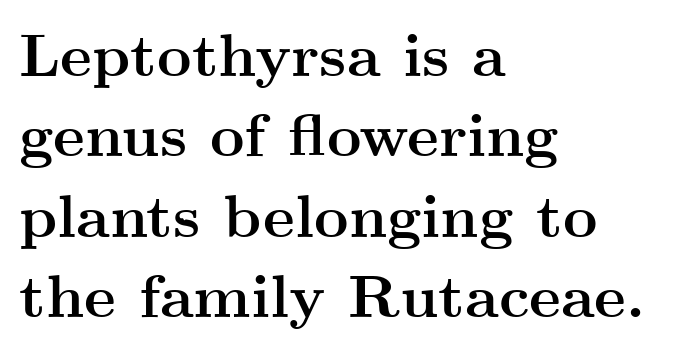
Q: Is the text bold? A: Yes.
Q: Is the text italic (slanted)? A: No, it is upright.
Q: Is the typeface a serif or a sans-serif typeface? A: Serif.
Q: Is the text underlined? A: No.
Q: How is the paragraph aligned? A: Left-aligned.
Q: Is the spacing between letters normal or unusually wide? A: Normal.
Q: Is the spacing between lines tight, normal or loose? A: Normal.
Q: Width (condensed, normal, or wide)? A: Wide.
Q: Stroke contrast? A: Medium.
Q: x-height? A: Small.
Q: Monospaced? A: No.
